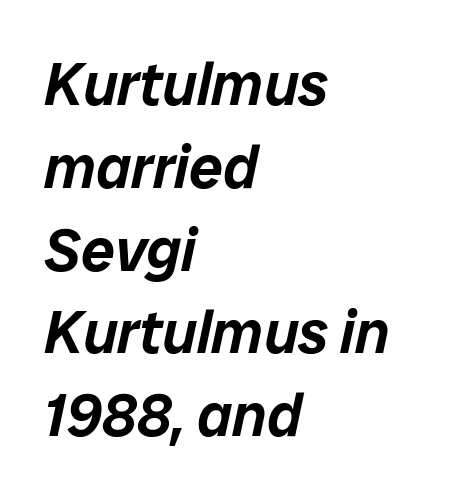
The image shows 60 px text type, italic (leaning right); set left-aligned, normal line spacing (1.38x), normal letter spacing, not underlined; low stroke contrast and a medium x-height.
